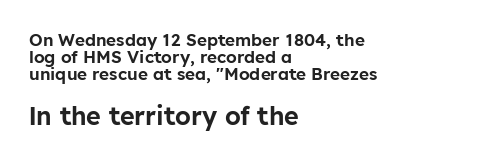
Q: Is the text italic (slanted)? A: No, it is upright.
Q: Is the text underlined? A: No.
Q: How is the paragraph aligned? A: Left-aligned.
Q: Is the spacing between letters normal or unusually wide? A: Normal.
Q: Is the spacing between lines tight, normal or loose? A: Tight.
Q: Which block of text is set in a larger size, the first (top) or the second (bottom)? A: The second (bottom) one.
